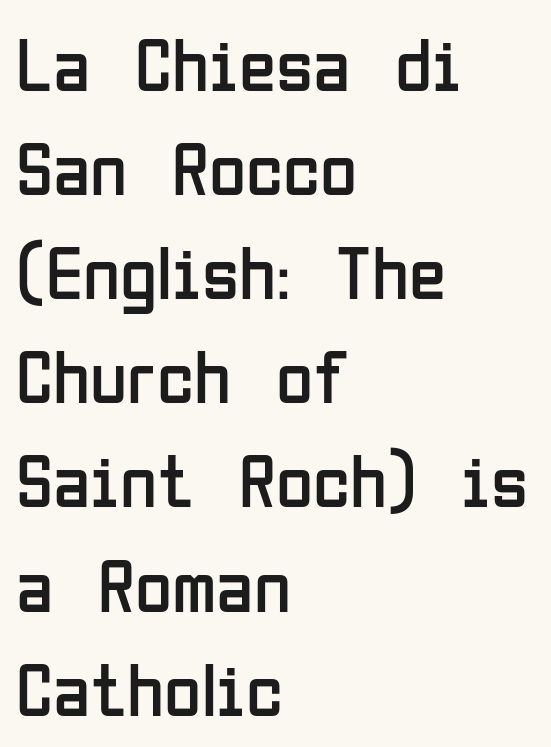
The letters look calm and open, with moderate or lighter stems. Look at the tracking — it's just the regular setting, nothing added. Alignment: flush left. The axis of the letterforms is exactly vertical.
